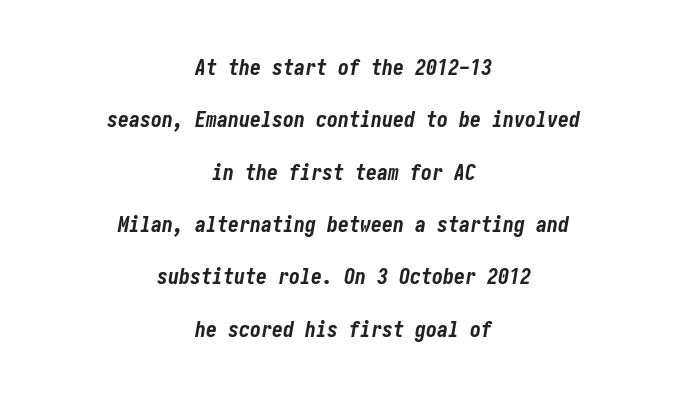
Q: Is the text bold? A: Yes.
Q: Is the text italic (slanted)? A: Yes, it leans right by about 10 degrees.
Q: Is the text underlined? A: No.
Q: How is the paragraph aligned? A: Centered.
Q: Is the spacing between letters normal or unusually wide? A: Normal.
Q: Is the spacing between lines tight, normal or loose? A: Loose.
